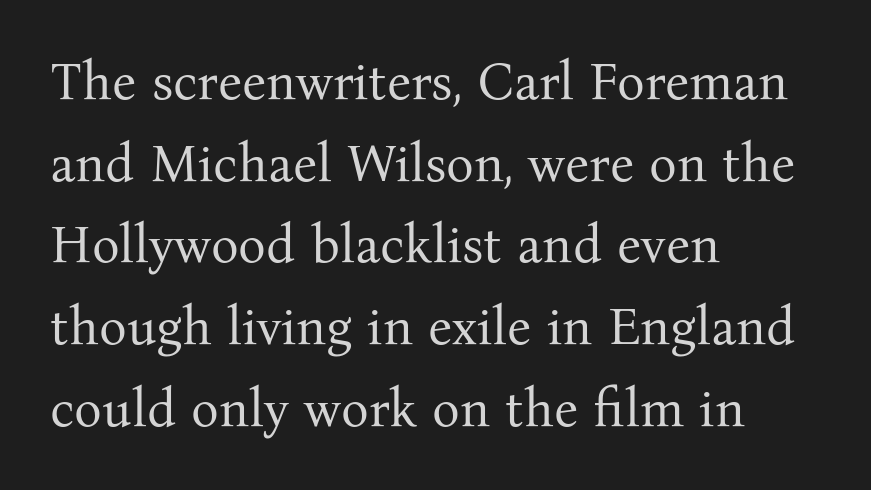
{"serif": "yes", "italic": "no", "bold": "no", "weight": "regular", "width": "normal", "stroke_contrast": "medium", "x_height": "medium", "monospaced": "no", "underline": "no", "align": "left", "line_spacing": "normal", "line_spacing_ratio": 1.57, "letter_spacing": "normal", "letter_spacing_em": 0.0, "glyph_px": 52}
